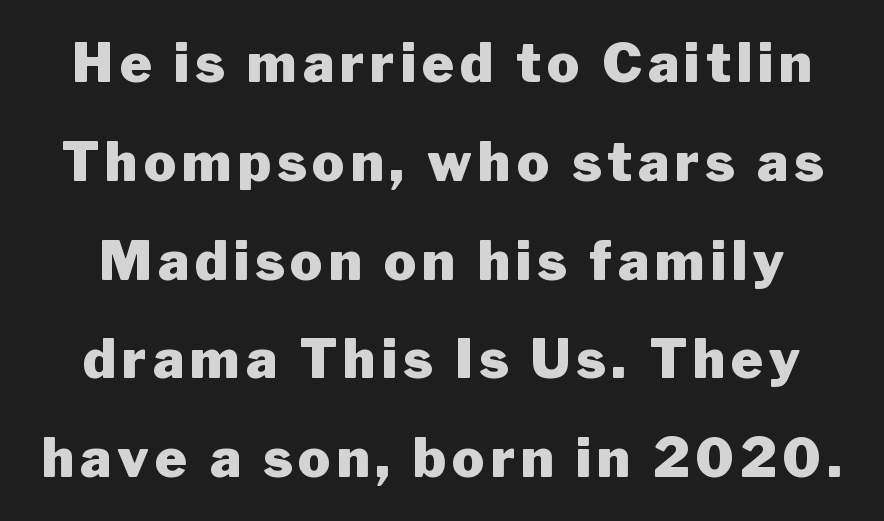
This is roman type, the default non-slanted kind. Type style note: lacks serifs. Is this a fixed-width face? No — the glyphs have proportional, varying widths. On the weight axis this lands at bold, roughly 700.
